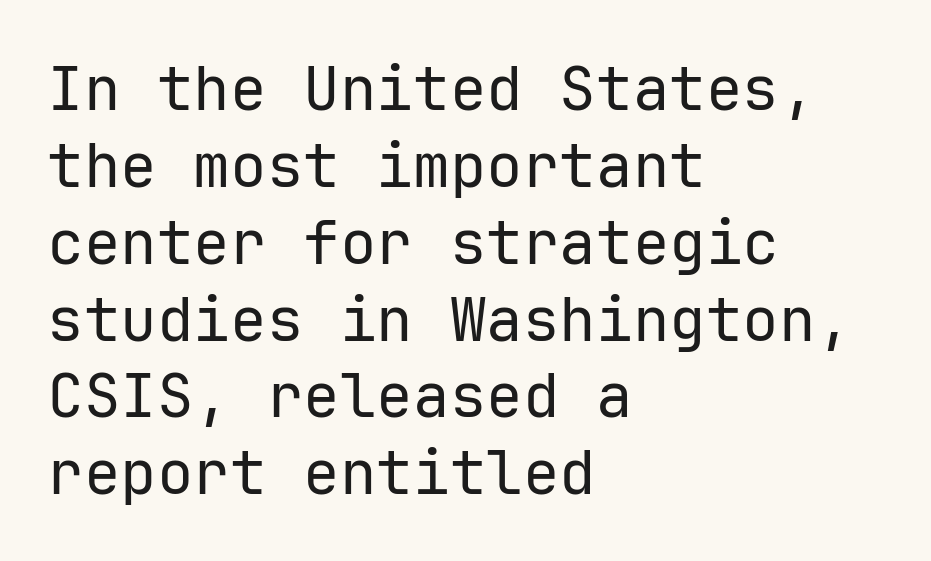
{"serif": "no", "italic": "no", "bold": "no", "weight": "regular", "width": "normal", "stroke_contrast": "low", "x_height": "medium", "monospaced": "yes", "underline": "no", "align": "left", "line_spacing": "normal", "line_spacing_ratio": 1.26, "letter_spacing": "normal", "letter_spacing_em": 0.0, "glyph_px": 61}
